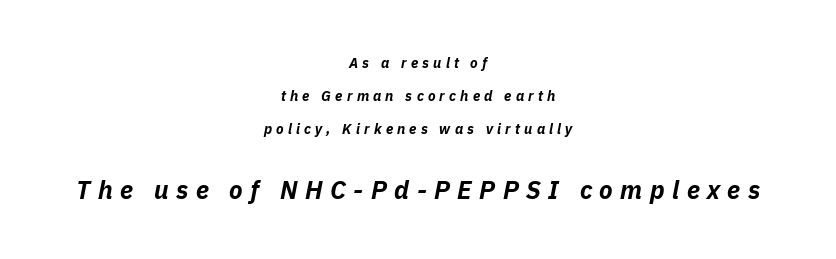
The image shows 25 px bold type, italic (leaning right); set centered, loose line spacing (2.37x), unusually wide letter spacing (+0.3 em), not underlined; the second (bottom) block is 1.79x larger.
